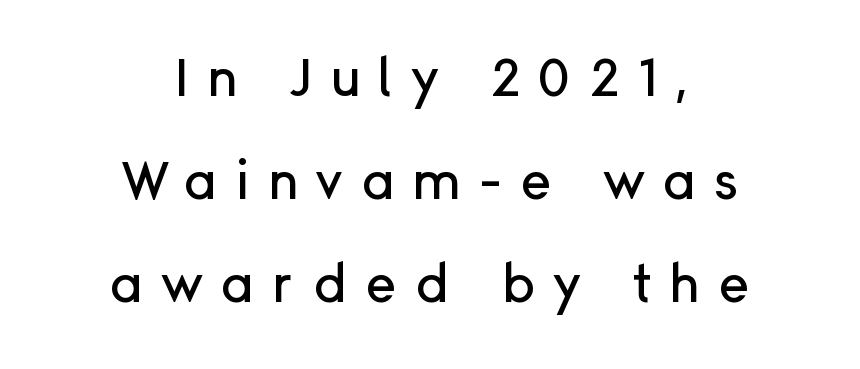
{"serif": "no", "italic": "no", "width": "normal", "stroke_contrast": "low", "x_height": "medium", "monospaced": "no", "underline": "no", "align": "center", "line_spacing": "loose", "line_spacing_ratio": 1.98, "letter_spacing": "wide", "letter_spacing_em": 0.35, "glyph_px": 52}
